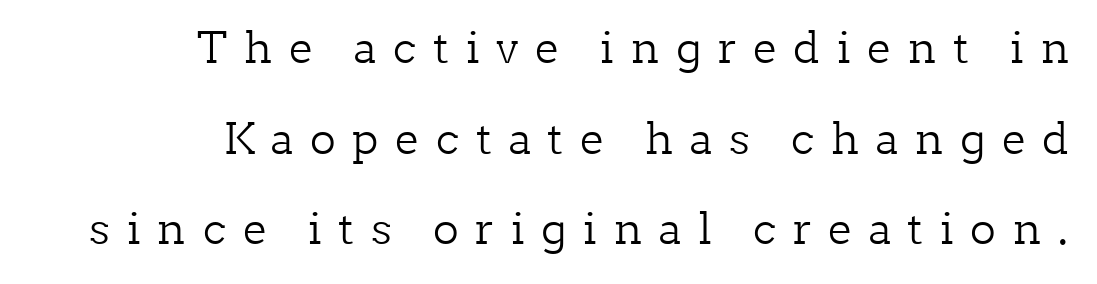
{"serif": "yes", "italic": "no", "bold": "no", "weight": "light", "width": "normal", "stroke_contrast": "low", "x_height": "medium", "monospaced": "no", "underline": "no", "align": "right", "line_spacing": "loose", "line_spacing_ratio": 2.11, "letter_spacing": "wide", "letter_spacing_em": 0.39, "glyph_px": 43}
